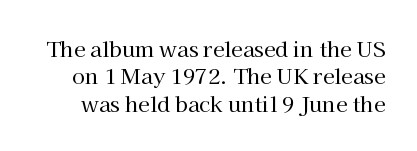
Q: Is the text bold? A: No.
Q: Is the text italic (slanted)? A: No, it is upright.
Q: Is the text underlined? A: No.
Q: Is the spacing between letters normal or unusually wide? A: Normal.
Q: Is the spacing between lines tight, normal or loose? A: Normal.
